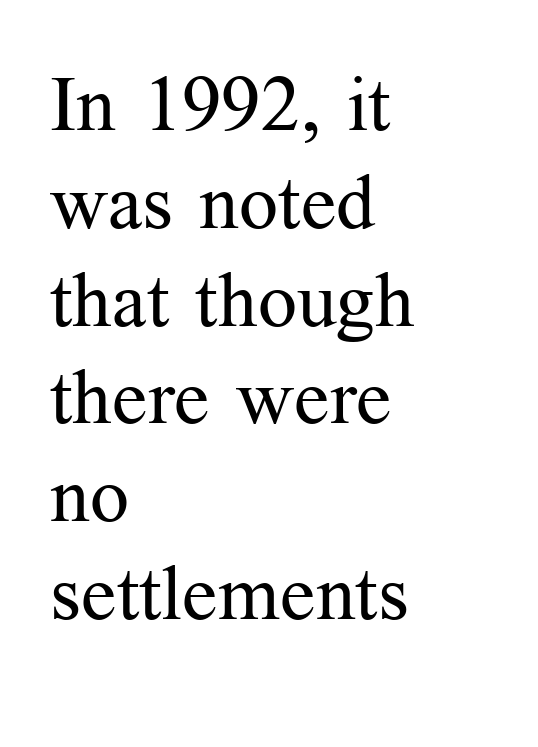
Q: Is the text bold? A: No.
Q: Is the text italic (slanted)? A: No, it is upright.
Q: Is the typeface a serif or a sans-serif typeface? A: Serif.
Q: Is the text underlined? A: No.
Q: How is the paragraph aligned? A: Left-aligned.
Q: Is the spacing between letters normal or unusually wide? A: Normal.
Q: Is the spacing between lines tight, normal or loose? A: Normal.
Q: Width (condensed, normal, or wide)? A: Normal.
Q: Stroke contrast? A: Medium.
Q: x-height? A: Medium.
Q: Monospaced? A: No.
